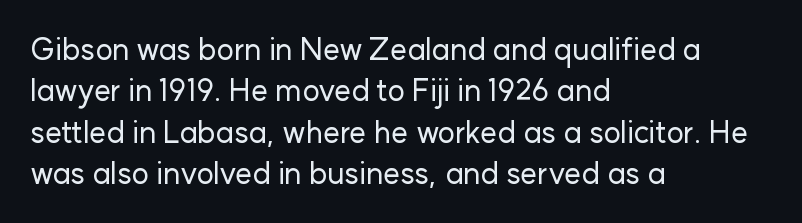
Q: Is the text italic (slanted)? A: No, it is upright.
Q: Is the typeface a serif or a sans-serif typeface? A: Sans-serif.
Q: Is the text underlined? A: No.
Q: How is the paragraph aligned? A: Left-aligned.
Q: Is the spacing between letters normal or unusually wide? A: Normal.
Q: Is the spacing between lines tight, normal or loose? A: Normal.
Q: Width (condensed, normal, or wide)? A: Normal.
Q: Stroke contrast? A: Low.
Q: x-height? A: Medium.
Q: Monospaced? A: No.
